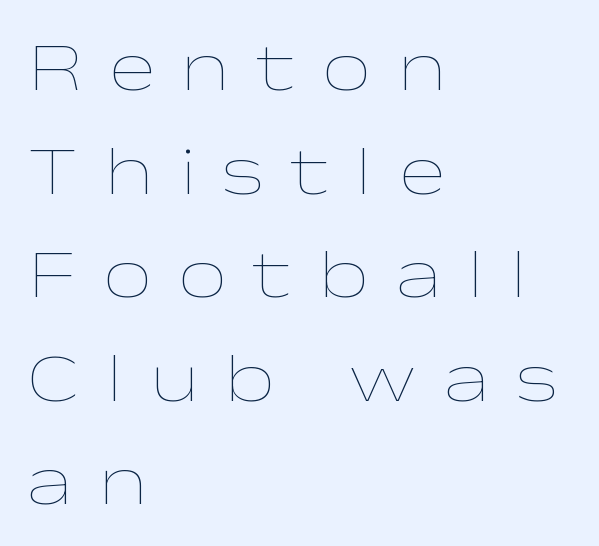
The image shows 70 px thin, wide type, upright; set left-aligned, normal line spacing (1.48x), unusually wide letter spacing (+0.38 em), not underlined; low stroke contrast and a medium x-height.
